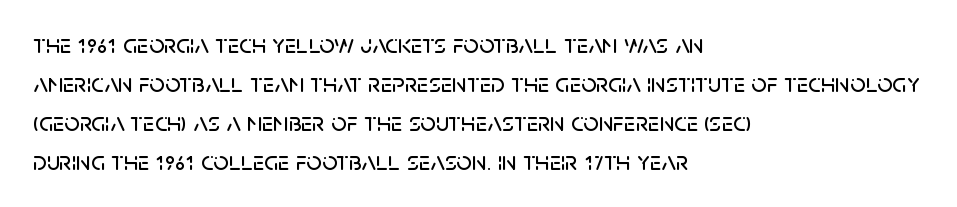
The image shows 27 px text type, upright; set left-aligned, normal line spacing (1.44x), normal letter spacing, not underlined.
